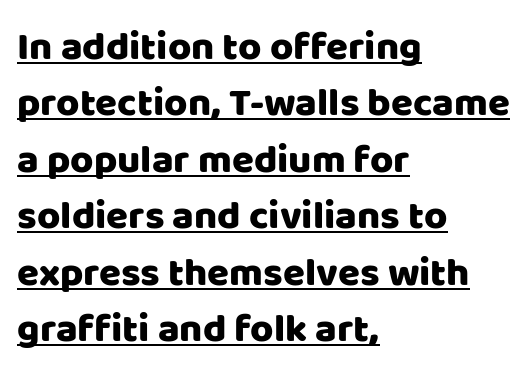
Is the letter spacing exaggerated? No — it looks like the ordinary default. The face used here is proportionally spaced, like ordinary book or web type. The type sits square on the baseline with zero lean. These characters rest on top of a visible drawn line. A student would call this left alignment; a typographer would say flush left, rag right.
